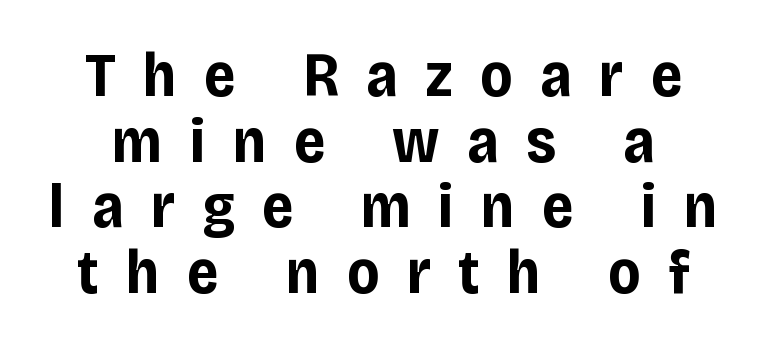
Is this a fixed-width face? No — the glyphs have proportional, varying widths. In terms of letterform style, serifs are entirely absent. In terms of leading, this rendering errs on the cramped side. Words float on clear page, feet unadorned. The specimen reads as upright at a glance.
